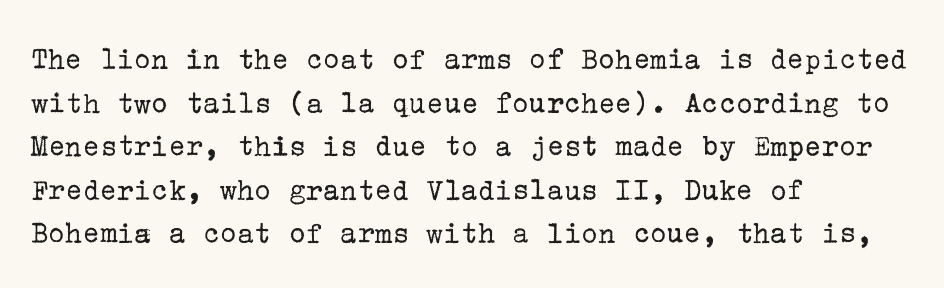
Q: Is the text bold? A: No.
Q: Is the text italic (slanted)? A: No, it is upright.
Q: Is the typeface a serif or a sans-serif typeface? A: Serif.
Q: Is the text underlined? A: No.
Q: How is the paragraph aligned? A: Left-aligned.
Q: Is the spacing between letters normal or unusually wide? A: Normal.
Q: Is the spacing between lines tight, normal or loose? A: Normal.
Q: Width (condensed, normal, or wide)? A: Normal.
Q: Stroke contrast? A: Low.
Q: x-height? A: Medium.
